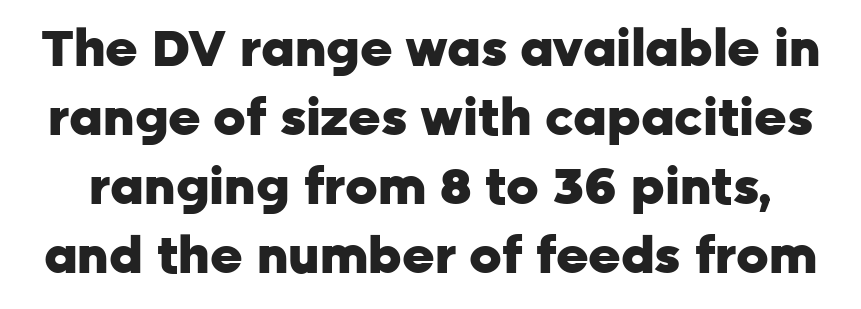
Regarding serifs, this sample does without them. Is this a fixed-width face? No — the glyphs have proportional, varying widths. Every character sits straight up, as roman type does. Standard letterfit; no display-style spreading of the glyphs.
